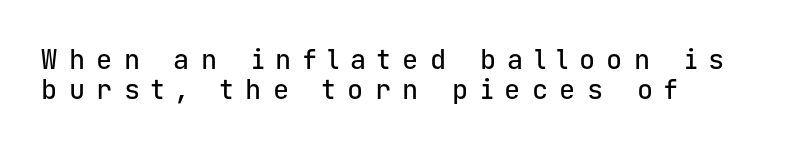
Posture: straight, roman, zero tilt. The area under the type is left untouched. The line texture is sparse and dotted thanks to wide tracking. The rag falls on the right side of this text block.
